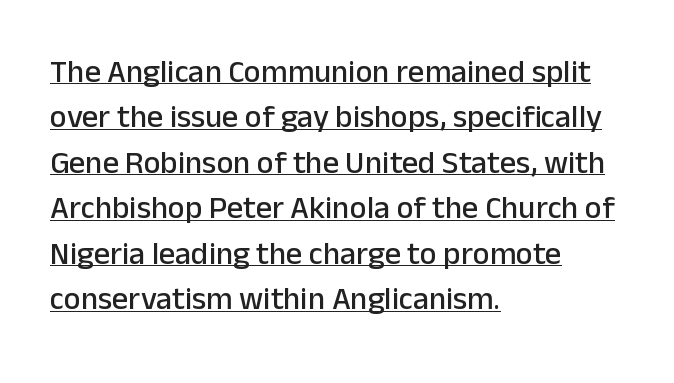
Q: Is the text italic (slanted)? A: No, it is upright.
Q: Is the typeface a serif or a sans-serif typeface? A: Sans-serif.
Q: Is the text underlined? A: Yes.
Q: How is the paragraph aligned? A: Left-aligned.
Q: Is the spacing between letters normal or unusually wide? A: Normal.
Q: Is the spacing between lines tight, normal or loose? A: Normal.
Q: Width (condensed, normal, or wide)? A: Normal.
Q: Stroke contrast? A: Low.
Q: x-height? A: Medium.
Q: Monospaced? A: No.
